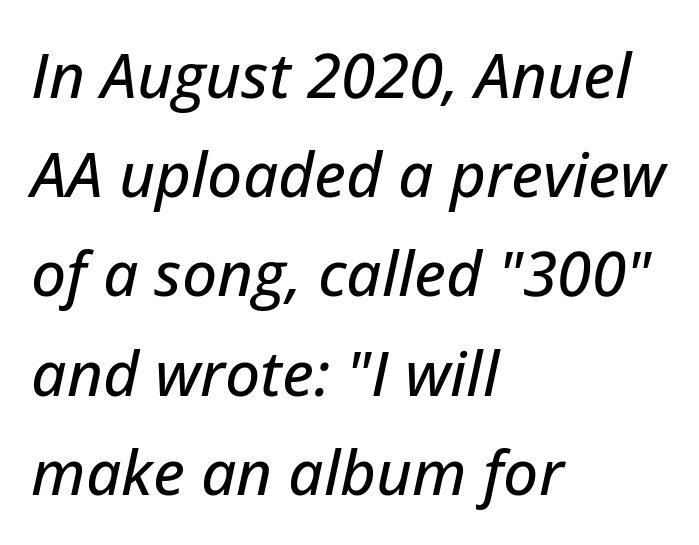
The image shows 62 px text type, italic (leaning right); set left-aligned, normal line spacing (1.6x), normal letter spacing, not underlined; low stroke contrast and a medium x-height.
